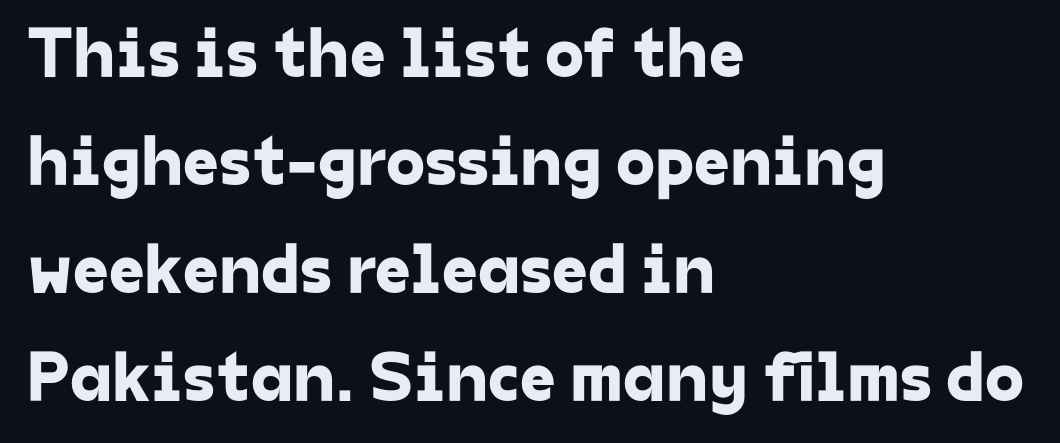
You could not count columns in this text — the font is proportionally spaced. Spacing between characters is what you'd get straight out of the box. The font family rendered here belongs to the sans-serif group. The glyphs are unaccompanied by any horizontal stroke below them.
